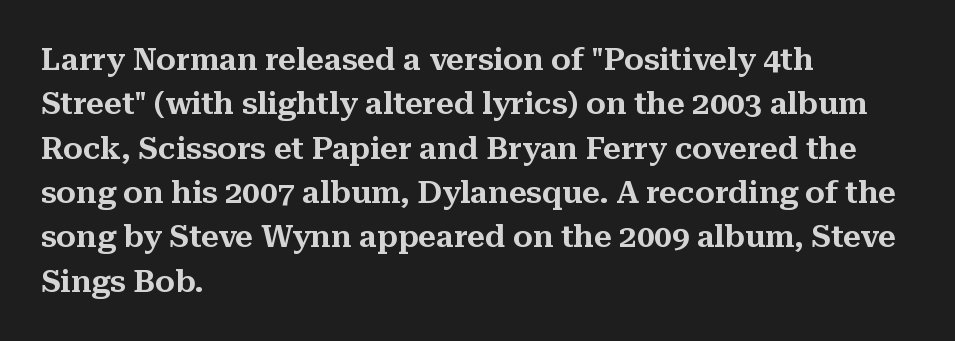
Q: Is the text italic (slanted)? A: No, it is upright.
Q: Is the typeface a serif or a sans-serif typeface? A: Serif.
Q: Is the text underlined? A: No.
Q: How is the paragraph aligned? A: Left-aligned.
Q: Is the spacing between letters normal or unusually wide? A: Normal.
Q: Is the spacing between lines tight, normal or loose? A: Normal.
Q: Width (condensed, normal, or wide)? A: Normal.
Q: Stroke contrast? A: Medium.
Q: x-height? A: Medium.
Q: Monospaced? A: No.
